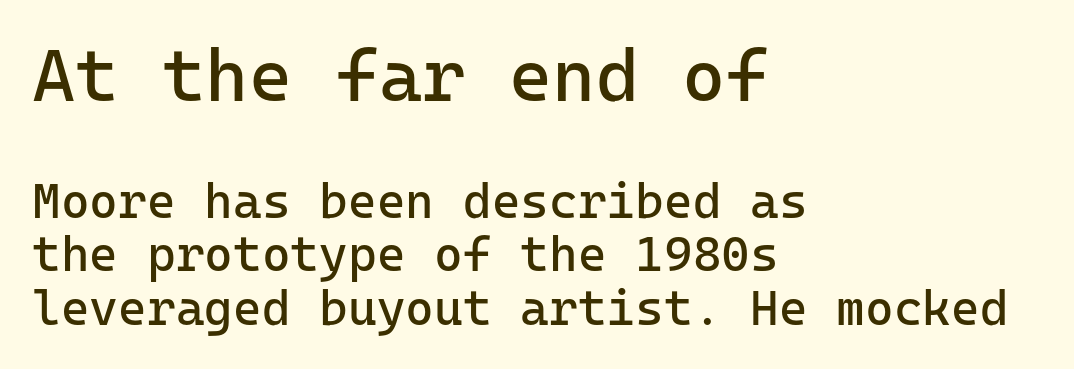
Q: Is the text bold? A: No.
Q: Is the text italic (slanted)? A: No, it is upright.
Q: Is the typeface a serif or a sans-serif typeface? A: Sans-serif.
Q: Is the text underlined? A: No.
Q: How is the paragraph aligned? A: Left-aligned.
Q: Is the spacing between letters normal or unusually wide? A: Normal.
Q: Is the spacing between lines tight, normal or loose? A: Tight.
Q: Which block of text is set in a larger size, the first (top) or the second (bottom)? A: The first (top) one.
Q: Width (condensed, normal, or wide)? A: Normal.
Q: Stroke contrast? A: Low.
Q: x-height? A: Medium.
